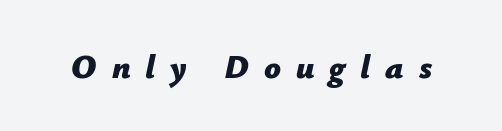
Q: Is the text bold? A: Yes.
Q: Is the text italic (slanted)? A: Yes, it leans right by about 12 degrees.
Q: Is the text underlined? A: No.
Q: Is the spacing between letters normal or unusually wide? A: Unusually wide.
Q: Width (condensed, normal, or wide)? A: Normal.
Q: Stroke contrast? A: Low.
Q: x-height? A: Medium.
Q: Monospaced? A: No.
